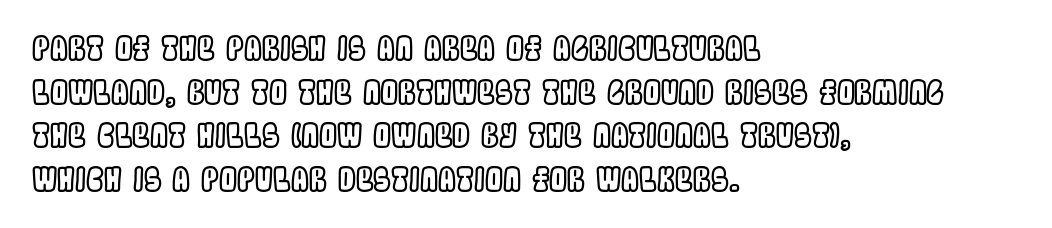
Q: Is the text italic (slanted)? A: No, it is upright.
Q: Is the text underlined? A: No.
Q: How is the paragraph aligned? A: Left-aligned.
Q: Is the spacing between letters normal or unusually wide? A: Normal.
Q: Is the spacing between lines tight, normal or loose? A: Normal.
Q: Width (condensed, normal, or wide)? A: Condensed.
Q: x-height? A: Large.
Q: Monospaced? A: No.
